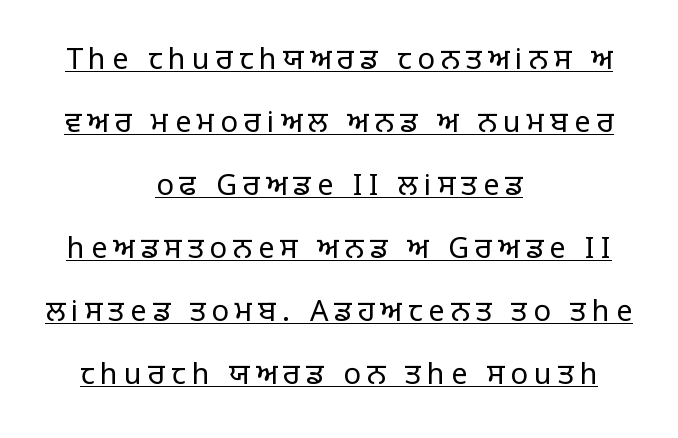
Q: Is the text bold? A: No.
Q: Is the text italic (slanted)? A: No, it is upright.
Q: Is the typeface a serif or a sans-serif typeface? A: Sans-serif.
Q: Is the text underlined? A: Yes.
Q: How is the paragraph aligned? A: Centered.
Q: Is the spacing between letters normal or unusually wide? A: Unusually wide.
Q: Is the spacing between lines tight, normal or loose? A: Loose.
Q: Width (condensed, normal, or wide)? A: Normal.
Q: Stroke contrast? A: Low.
Q: x-height? A: Large.
Q: Monospaced? A: No.
